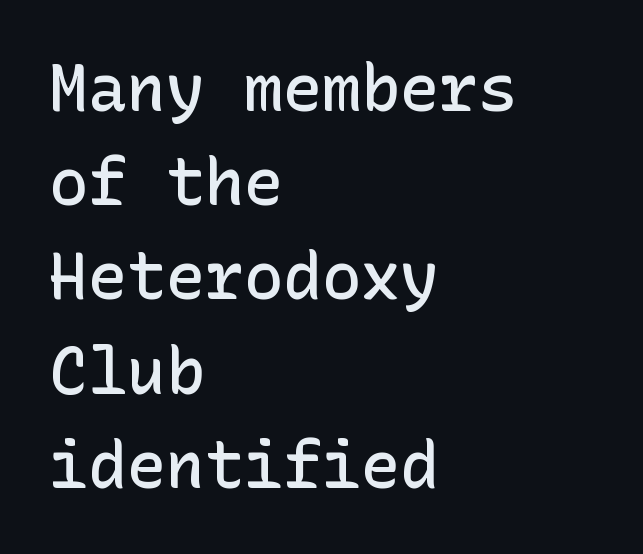
{"serif": "no", "italic": "no", "bold": "semi", "weight": "semibold", "width": "normal", "stroke_contrast": "low", "x_height": "medium", "underline": "no", "align": "left", "line_spacing": "normal", "line_spacing_ratio": 1.45, "letter_spacing": "normal", "letter_spacing_em": 0.0, "glyph_px": 65}
